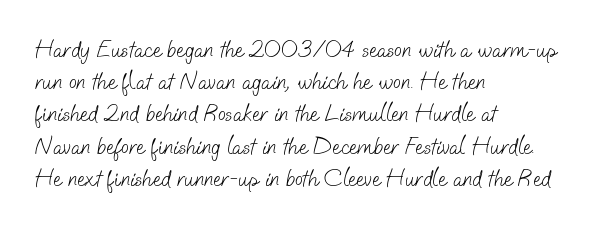
The line-height multiplier appears to be the usual default. The line texture is even and compact thanks to regular tracking. Compared with a typical body face, this is equally light or lighter still. The setting favours the left margin, as ordinary paragraphs usually do. The specimen omits any rule beneath the text block's lines.
